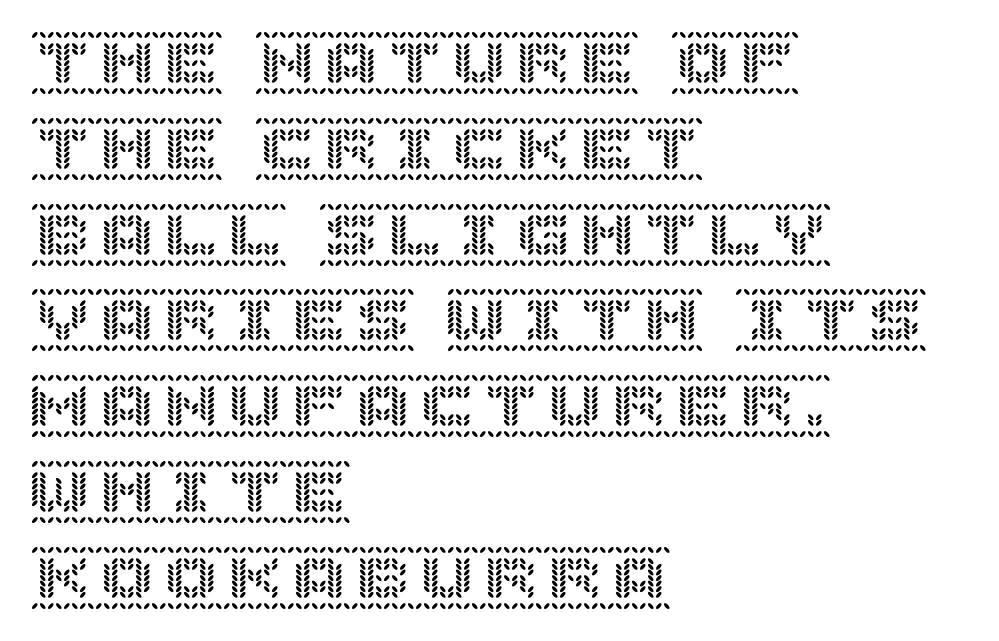
The image shows 64 px text type, upright; set left-aligned, normal line spacing (1.34x), normal letter spacing, not underlined; a large x-height.
